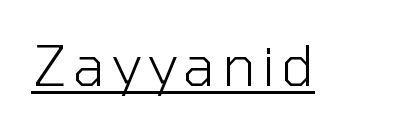
Q: Is the text bold? A: No.
Q: Is the text italic (slanted)? A: No, it is upright.
Q: Is the typeface a serif or a sans-serif typeface? A: Sans-serif.
Q: Is the text underlined? A: Yes.
Q: Width (condensed, normal, or wide)? A: Normal.
Q: Stroke contrast? A: Low.
Q: x-height? A: Medium.
Q: Monospaced? A: No.
